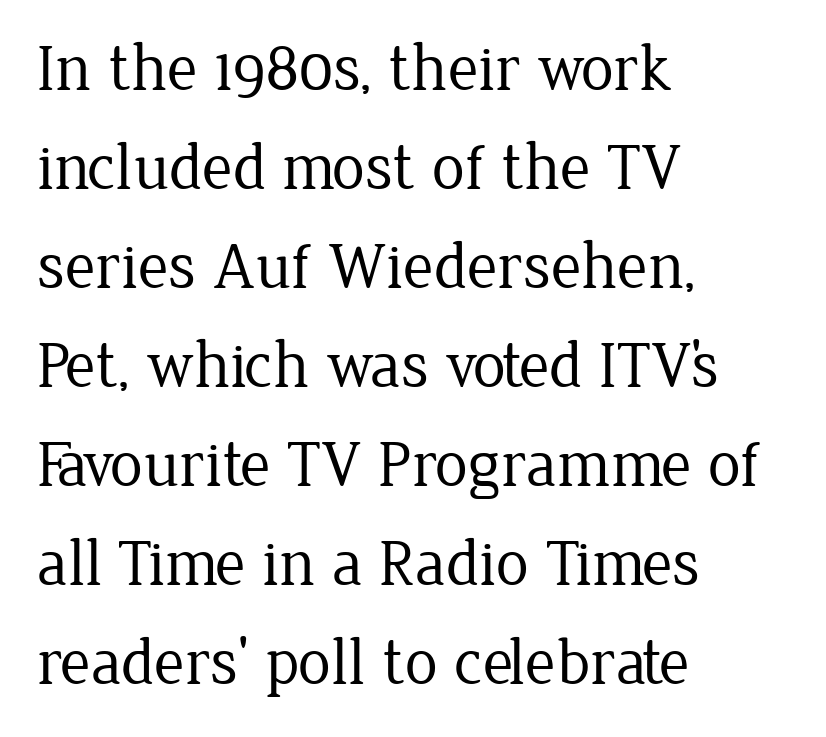
{"serif": "yes", "italic": "no", "bold": "no", "weight": "regular", "width": "normal", "stroke_contrast": "low", "x_height": "medium", "monospaced": "no", "underline": "no", "align": "left", "line_spacing": "normal", "line_spacing_ratio": 1.5, "letter_spacing": "normal", "letter_spacing_em": 0.0, "glyph_px": 66}
